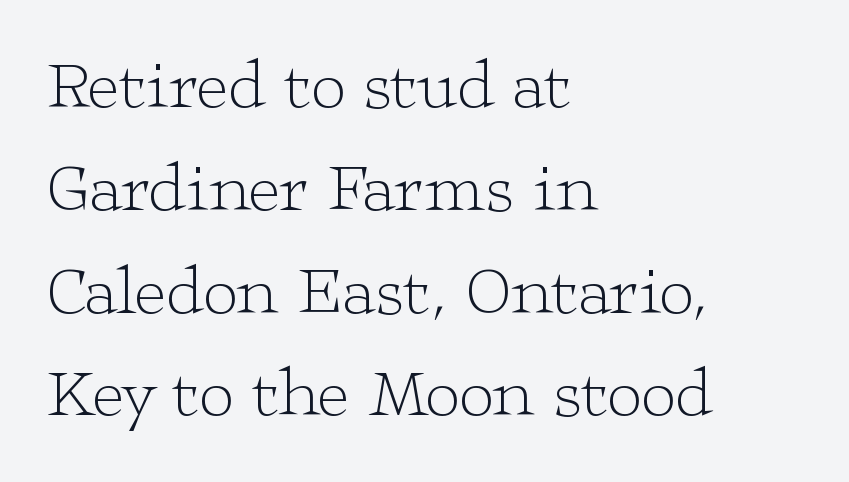
No heavy texture on the line: the type isn't bold. Is this a sans? No — the strokes have serifs. Do the characters align in a grid? No, the font is proportional. Reading down the block, your eye returns to a fixed left position each line.
